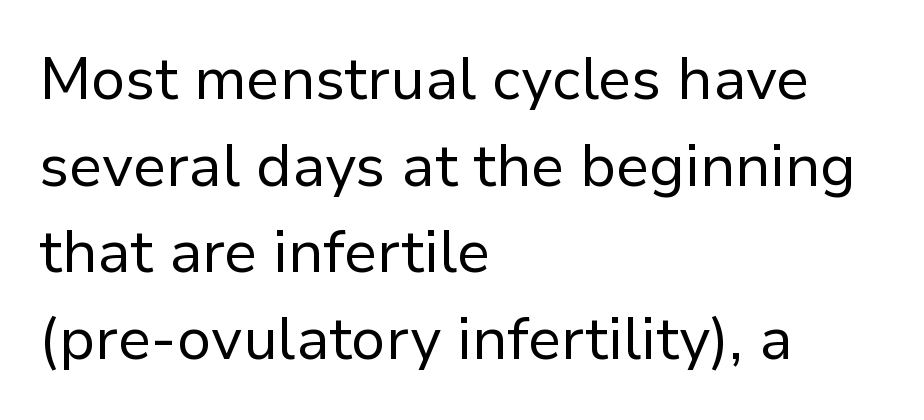
Q: Is the text bold? A: No.
Q: Is the text italic (slanted)? A: No, it is upright.
Q: Is the typeface a serif or a sans-serif typeface? A: Sans-serif.
Q: Is the text underlined? A: No.
Q: How is the paragraph aligned? A: Left-aligned.
Q: Is the spacing between letters normal or unusually wide? A: Normal.
Q: Is the spacing between lines tight, normal or loose? A: Normal.
Q: Width (condensed, normal, or wide)? A: Normal.
Q: Stroke contrast? A: Low.
Q: x-height? A: Medium.
Q: Monospaced? A: No.
